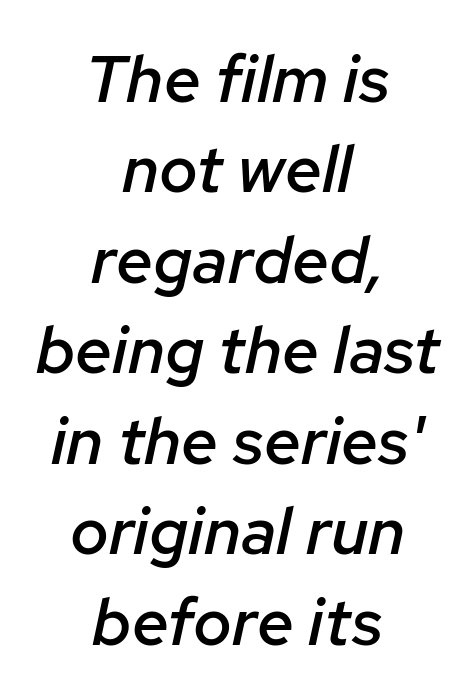
A student would call this center alignment; a typographer would say set centered. These lines are rendered in a variable-pitch font. The rendering applies a slant to the glyphs. Compared with typical paragraphs, the rows here are spaced about the same. This is moderately heavy type, rendered in semibold. Each word holds together tightly as a unit, with standard inter-letter gaps.
